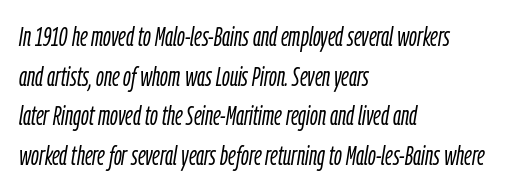
Slant detected: the letters are inclined. Caption: face not bold, strokes unweighted. Where is the straight margin? On the left. Evenly set lines give the paragraph a standard silhouette.
